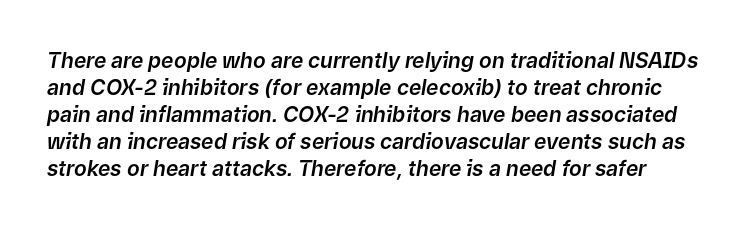
{"italic": "yes", "lean": "right", "slant_degrees": 9, "underline": "no", "line_spacing": "normal", "line_spacing_ratio": 1.28, "letter_spacing": "normal", "letter_spacing_em": 0.0, "glyph_px": 21}
